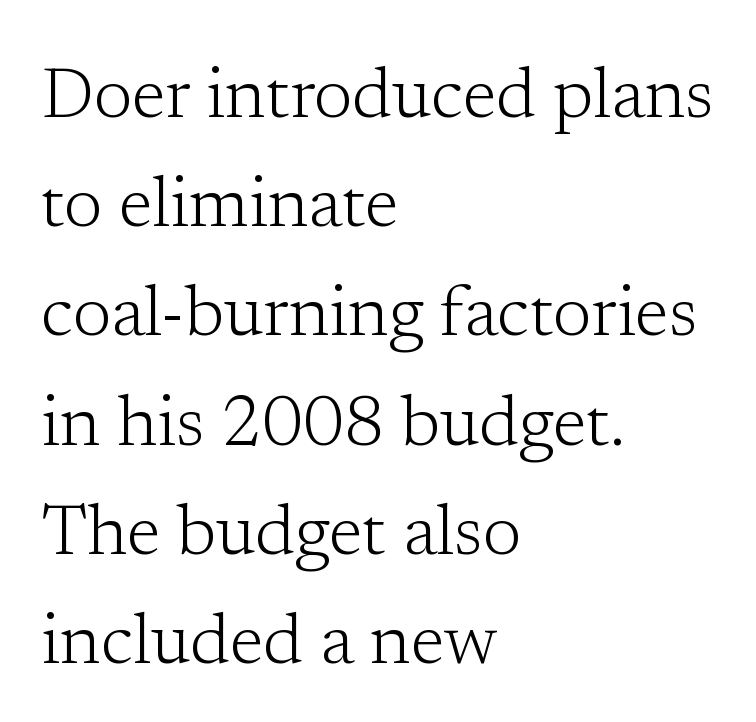
The image shows 70 px light serif type, upright; set left-aligned, normal line spacing (1.56x), normal letter spacing, not underlined; low stroke contrast and a medium x-height.
